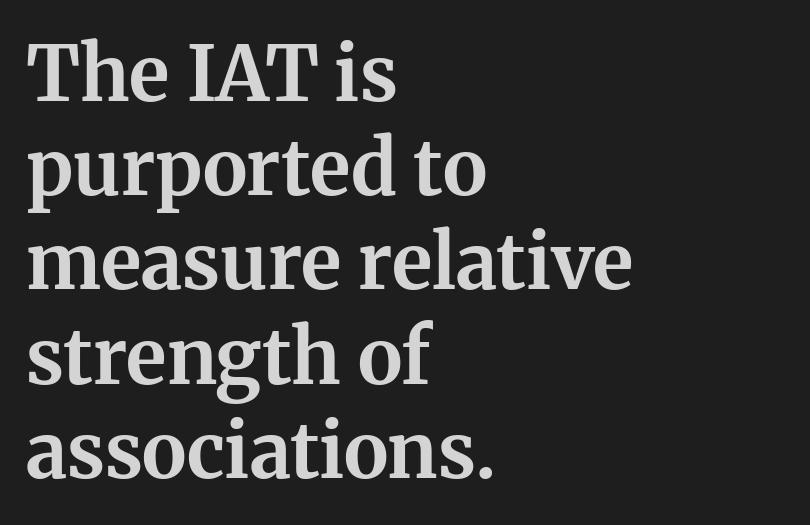
Q: Is the text bold? A: Yes.
Q: Is the text italic (slanted)? A: No, it is upright.
Q: Is the typeface a serif or a sans-serif typeface? A: Serif.
Q: Is the text underlined? A: No.
Q: How is the paragraph aligned? A: Left-aligned.
Q: Is the spacing between letters normal or unusually wide? A: Normal.
Q: Width (condensed, normal, or wide)? A: Normal.
Q: Stroke contrast? A: Medium.
Q: x-height? A: Medium.
Q: Monospaced? A: No.
